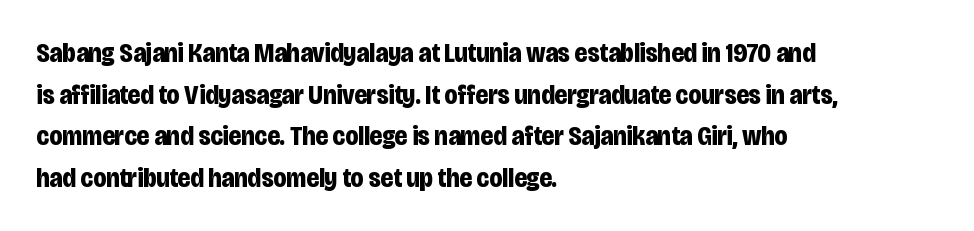
The image shows 27 px bold type, upright; set left-aligned, normal line spacing (1.54x), normal letter spacing, not underlined.
